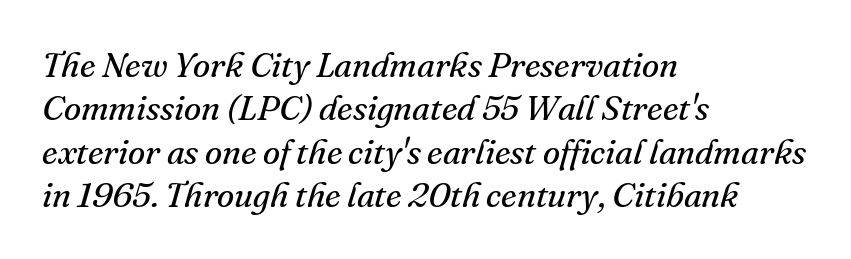
A typesetter would call this zero additional tracking. Looks like regular typesetting: each glyph gets only the width it needs. Compared with a typical body face, this is equally light or lighter still. This is serif lettering, the kind often seen in printed books. Italic? Definitely — the glyphs are oblique.
